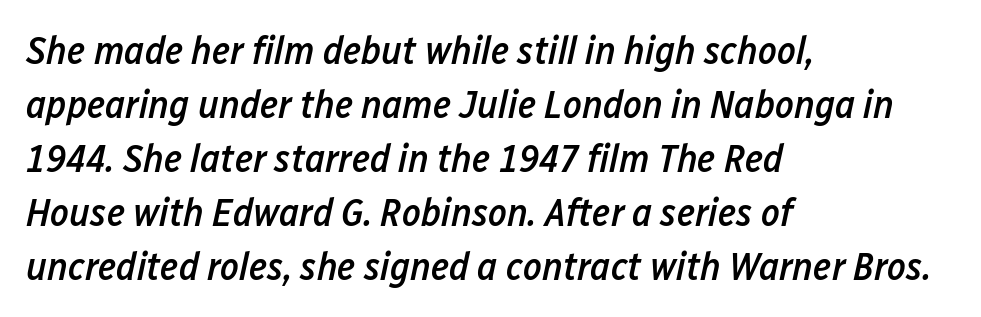
{"italic": "yes", "lean": "right", "slant_degrees": 12, "bold": "semi", "weight": "semibold", "width": "condensed", "stroke_contrast": "low", "x_height": "medium", "monospaced": "no", "underline": "no", "align": "left", "line_spacing": "normal", "line_spacing_ratio": 1.35, "letter_spacing": "normal", "letter_spacing_em": 0.0, "glyph_px": 40}
